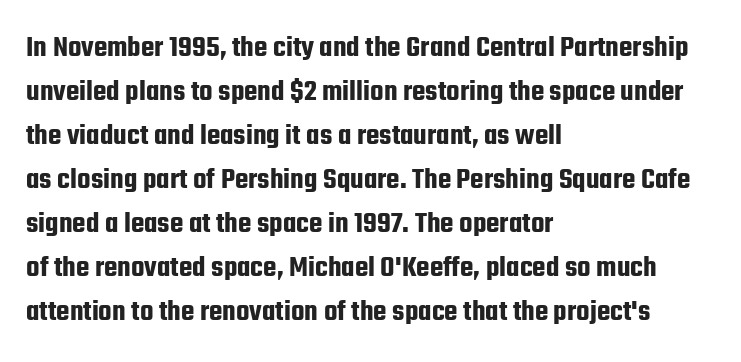
The rendering shows plain stroke endings on the letterforms — a sans-serif design. If you drew a line through each stem, it would be perfectly vertical. Here the designer chose a conventional face with non-uniform glyph widths. The lines sit at an ordinary, default distance from one another.
